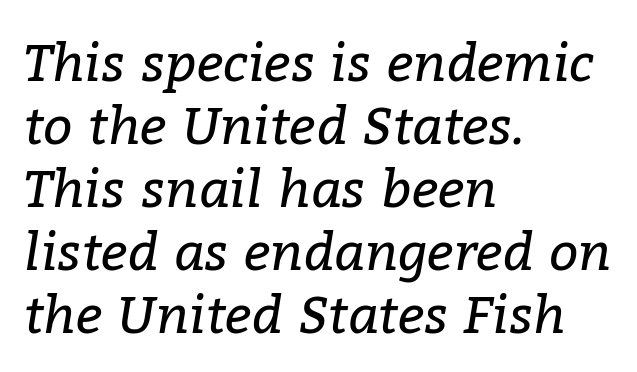
{"serif": "yes", "italic": "yes", "lean": "right", "slant_degrees": 9, "bold": "no", "weight": "regular", "width": "normal", "stroke_contrast": "low", "x_height": "medium", "monospaced": "no", "underline": "no", "align": "left", "line_spacing_ratio": 1.21, "letter_spacing": "normal", "letter_spacing_em": 0.0, "glyph_px": 52}
